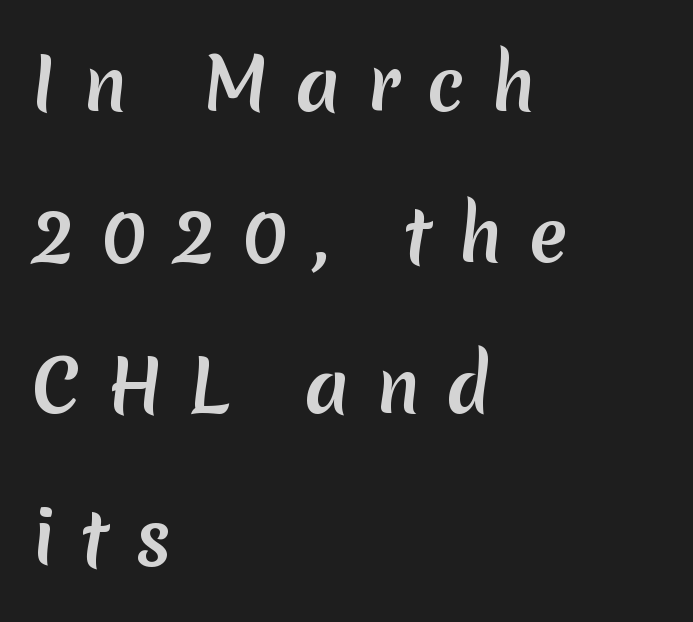
The image shows 71 px sans-serif type; set left-aligned, loose line spacing (2.13x), unusually wide letter spacing (+0.37 em), not underlined; medium stroke contrast and a medium x-height.
